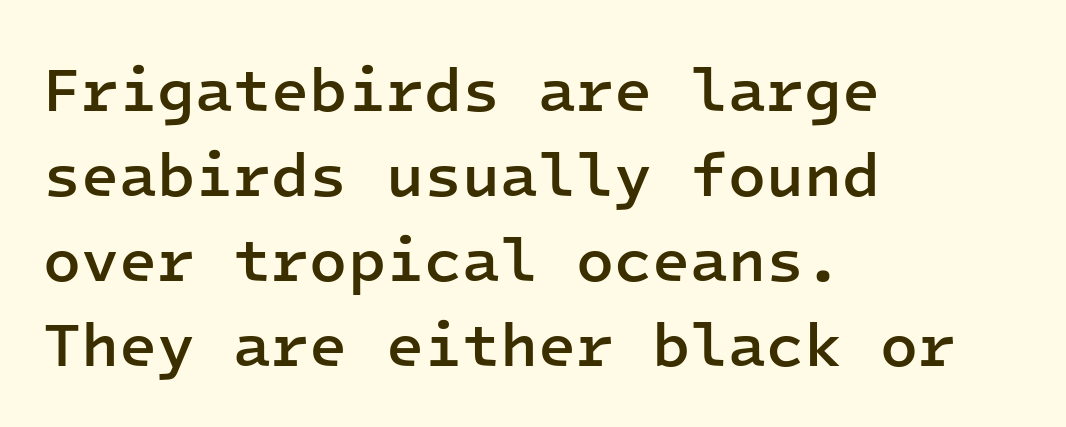
If you drew a ruler down the left edge, every line would touch it. Check where the strokes stop: nothing finishes them off — pure sans. Compared with typical paragraphs, the rows here are spaced about the same. The glyphs are unaccompanied by any horizontal stroke below them. The letters stand straight up with perfectly vertical stems. In terms of weight, the rendering is demibold, just under bold.
